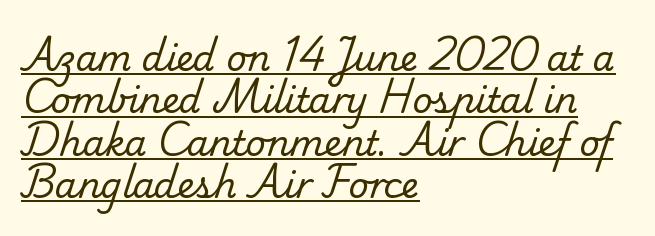
Notice how the passage keeps a crisp vertical edge on the left only. Do the characters align in a grid? No, the font is proportional. Between one letter and the next there's only the usual sliver of space. Notice how a bar underscores the lettering throughout.
